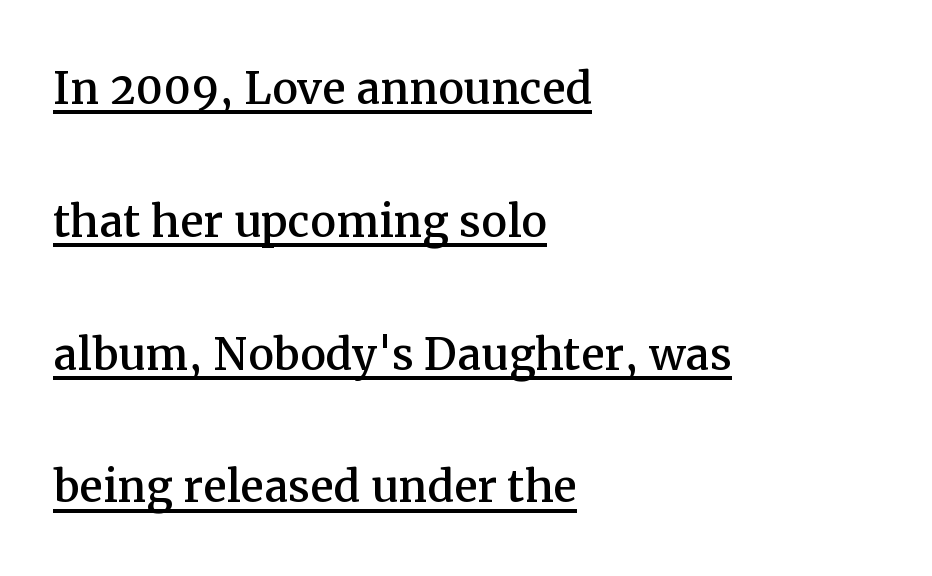
{"serif": "yes", "italic": "no", "width": "normal", "stroke_contrast": "medium", "x_height": "medium", "monospaced": "no", "underline": "yes", "align": "left", "line_spacing": "loose", "line_spacing_ratio": 2.29, "letter_spacing": "normal", "letter_spacing_em": 0.0, "glyph_px": 58}
